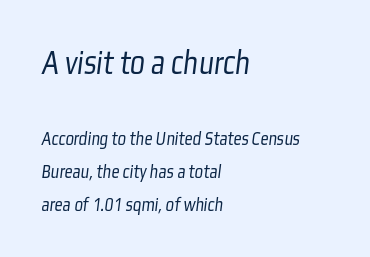
The image shows 35 px light, condensed sans-serif type; set left-aligned, normal line spacing (1.64x), normal letter spacing, not underlined; the first (top) block is 1.75x larger; low stroke contrast and a medium x-height.
